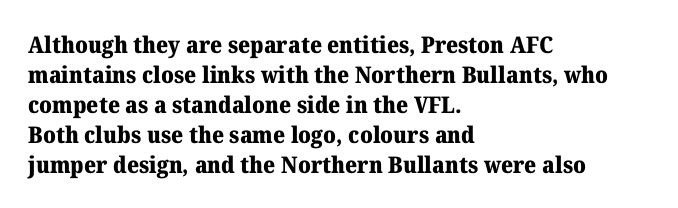
Q: Is the text bold? A: Yes.
Q: Is the text italic (slanted)? A: No, it is upright.
Q: Is the text underlined? A: No.
Q: How is the paragraph aligned? A: Left-aligned.
Q: Is the spacing between letters normal or unusually wide? A: Normal.
Q: Is the spacing between lines tight, normal or loose? A: Normal.
